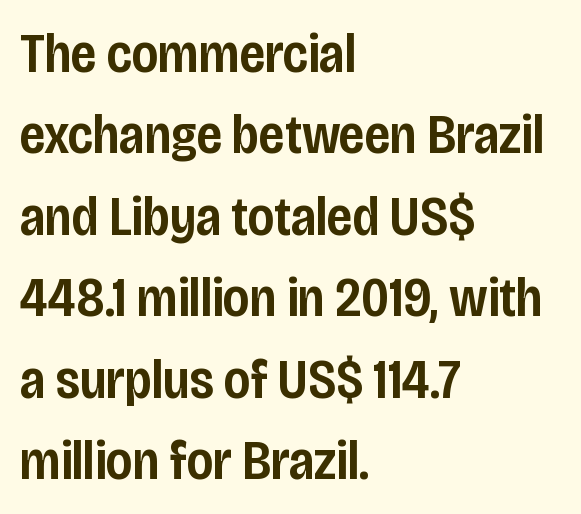
Q: Is the text bold? A: Semi-bold.
Q: Is the text italic (slanted)? A: No, it is upright.
Q: Is the typeface a serif or a sans-serif typeface? A: Sans-serif.
Q: Is the text underlined? A: No.
Q: How is the paragraph aligned? A: Left-aligned.
Q: Is the spacing between letters normal or unusually wide? A: Normal.
Q: Is the spacing between lines tight, normal or loose? A: Normal.
Q: Width (condensed, normal, or wide)? A: Condensed.
Q: Stroke contrast? A: Low.
Q: x-height? A: Large.
Q: Monospaced? A: No.
